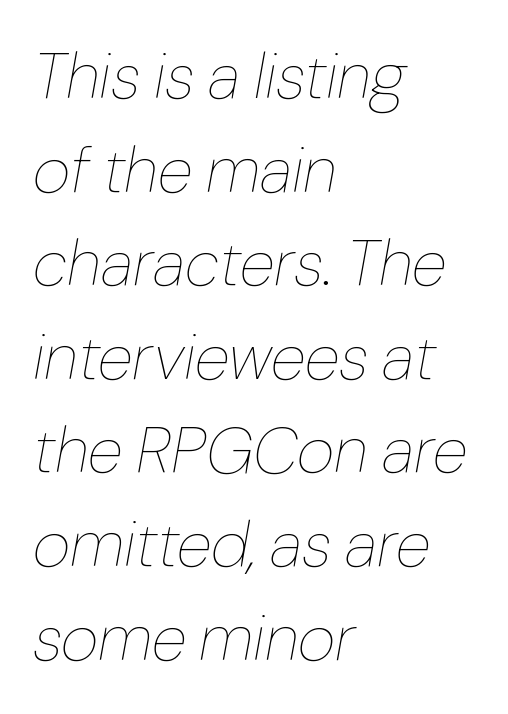
{"italic": "yes", "lean": "right", "slant_degrees": 10, "bold": "no", "weight": "thin", "width": "normal", "stroke_contrast": "low", "x_height": "medium", "monospaced": "no", "underline": "no", "align": "left", "line_spacing": "normal", "line_spacing_ratio": 1.44, "letter_spacing": "normal", "letter_spacing_em": 0.0, "glyph_px": 65}
